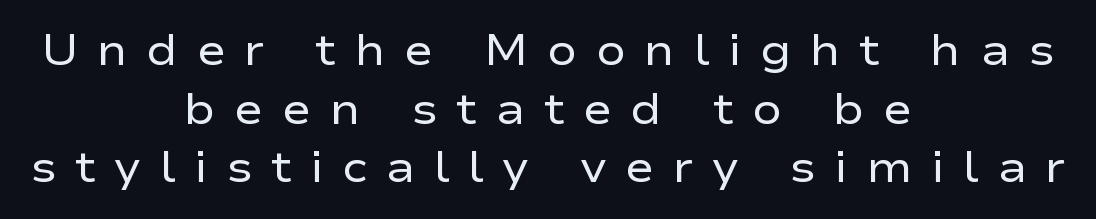
Observe the absence of serifs on each vertical stroke in this sample. Is the letter spacing exaggerated? Yes — the characters are pushed far apart. Counters stay open thanks to moderate or lighter strokes. You could not count columns in this text — the font is proportionally spaced.
